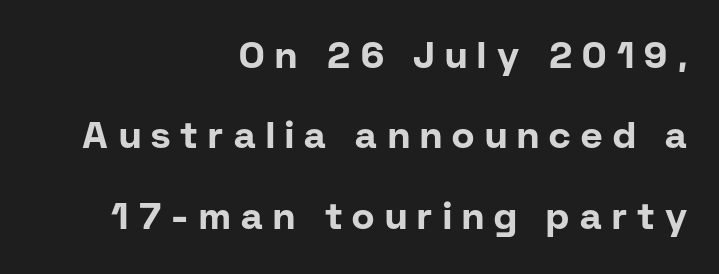
The image shows 37 px bold sans-serif type, upright; set right-aligned, loose line spacing (2.17x), unusually wide letter spacing (+0.28 em), not underlined; low stroke contrast and a medium x-height.
